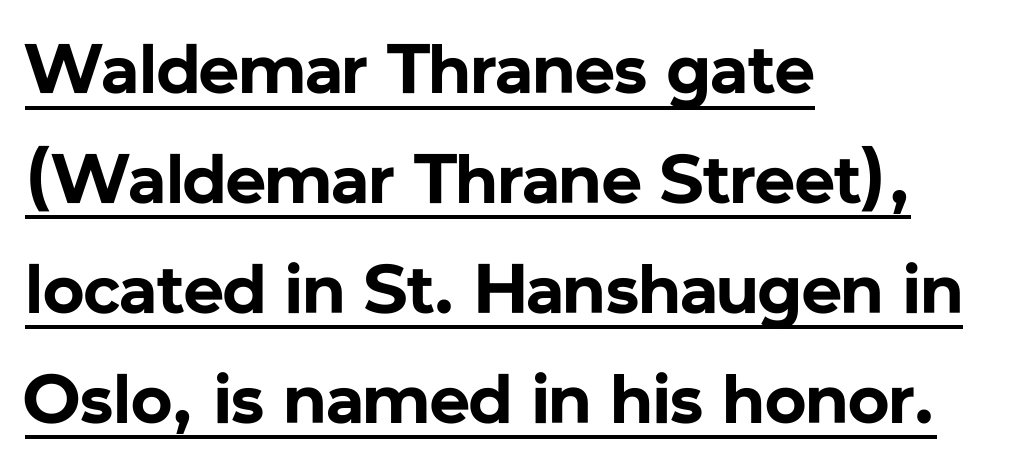
Q: Is the text bold? A: Yes.
Q: Is the text italic (slanted)? A: No, it is upright.
Q: Is the typeface a serif or a sans-serif typeface? A: Sans-serif.
Q: Is the text underlined? A: Yes.
Q: How is the paragraph aligned? A: Left-aligned.
Q: Is the spacing between letters normal or unusually wide? A: Normal.
Q: Is the spacing between lines tight, normal or loose? A: Normal.
Q: Width (condensed, normal, or wide)? A: Normal.
Q: Stroke contrast? A: Low.
Q: x-height? A: Medium.
Q: Monospaced? A: No.
